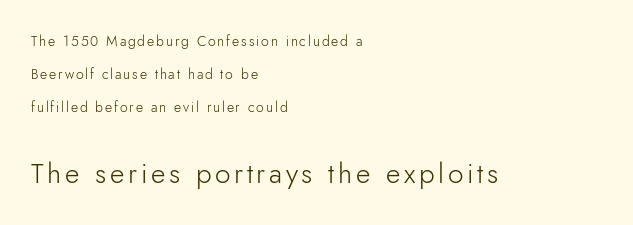
Q: Is the text bold? A: No.
Q: Is the text italic (slanted)? A: No, it is upright.
Q: Is the typeface a serif or a sans-serif typeface? A: Sans-serif.
Q: Is the text underlined? A: No.
Q: How is the paragraph aligned? A: Left-aligned.
Q: Is the spacing between lines tight, normal or loose? A: Loose.
Q: Which block of text is set in a larger size, the first (top) or the second (bottom)? A: The second (bottom) one.
Q: Width (condensed, normal, or wide)? A: Normal.
Q: Stroke contrast? A: Low.
Q: x-height? A: Small.
Q: Monospaced? A: No.
